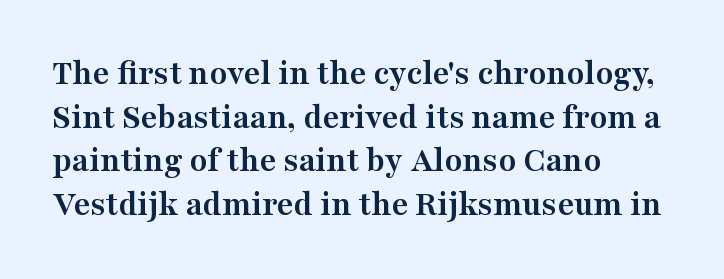
Q: Is the text bold? A: Yes.
Q: Is the text italic (slanted)? A: No, it is upright.
Q: Is the typeface a serif or a sans-serif typeface? A: Serif.
Q: Is the text underlined? A: No.
Q: How is the paragraph aligned? A: Left-aligned.
Q: Is the spacing between letters normal or unusually wide? A: Normal.
Q: Width (condensed, normal, or wide)? A: Wide.
Q: Stroke contrast? A: Medium.
Q: x-height? A: Medium.
Q: Monospaced? A: No.
